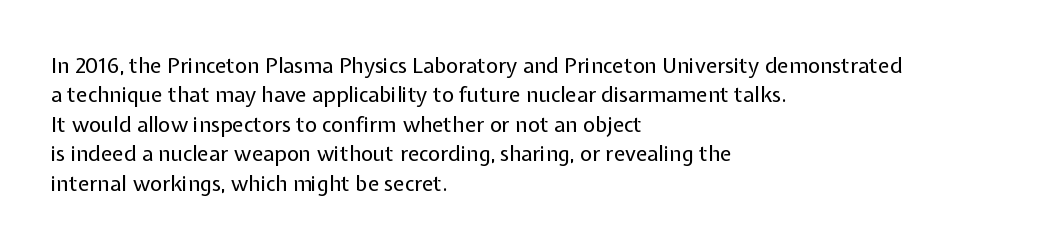
{"italic": "no", "bold": "no", "underline": "no", "align": "left", "line_spacing": "normal", "line_spacing_ratio": 1.4, "letter_spacing": "normal", "letter_spacing_em": 0.0, "glyph_px": 21}
